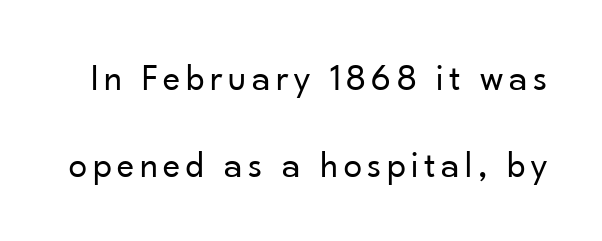
Characters remain perfectly vertical along every line. Examine the stroke ends and you'll find no serifs. How would I describe the line gaps? Wide and relaxed. Weight: in the light-to-regular range. The glyphs are unaccompanied by any horizontal stroke below them. The face used here is proportionally spaced, like ordinary book or web type.
